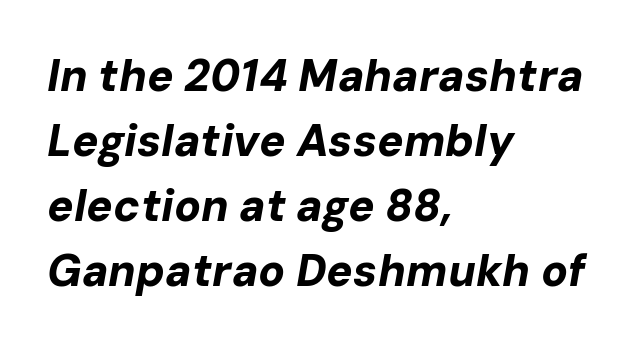
{"italic": "yes", "lean": "right", "slant_degrees": 10, "bold": "yes", "weight": "bold", "width": "normal", "stroke_contrast": "low", "x_height": "medium", "monospaced": "no", "underline": "no", "align": "left", "line_spacing": "normal", "line_spacing_ratio": 1.48, "letter_spacing": "normal", "letter_spacing_em": 0.0, "glyph_px": 44}
